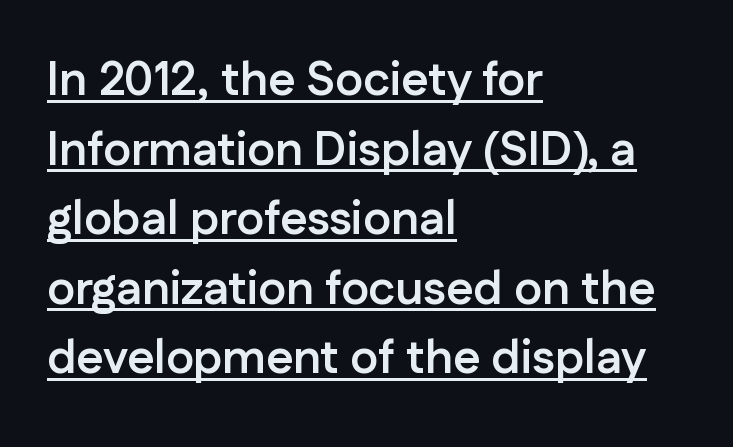
The image shows 47 px semibold sans-serif type, upright; set left-aligned, normal line spacing (1.48x), normal letter spacing, underlined; low stroke contrast and a medium x-height.
